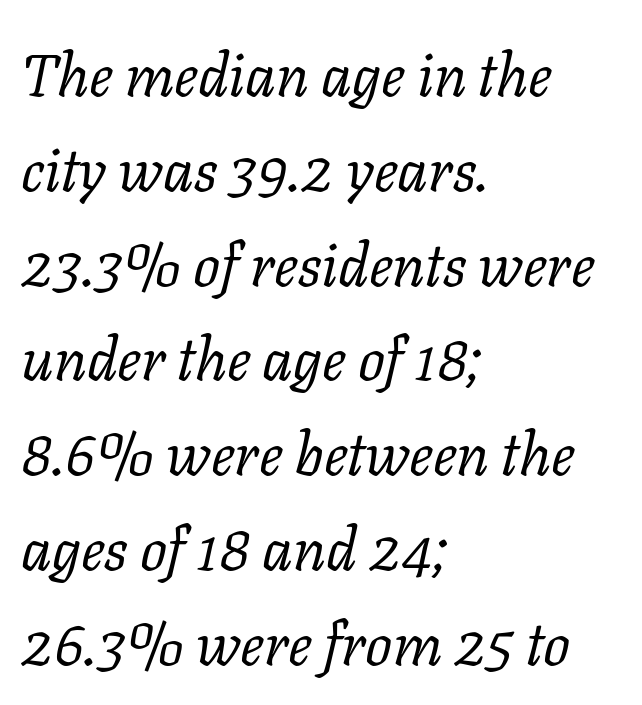
{"serif": "yes", "italic": "yes", "lean": "right", "slant_degrees": 11, "bold": "no", "weight": "regular", "width": "normal", "stroke_contrast": "low", "x_height": "medium", "monospaced": "no", "underline": "no", "align": "left", "line_spacing": "normal", "line_spacing_ratio": 1.58, "letter_spacing": "normal", "letter_spacing_em": 0.0, "glyph_px": 60}
